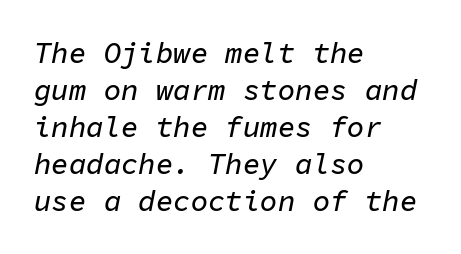
One glance says typical: line gaps are just what's usual. The setting favours the left margin, as ordinary paragraphs usually do. Plain, unruled lines of type. The whole block is typeset with a tilt.
